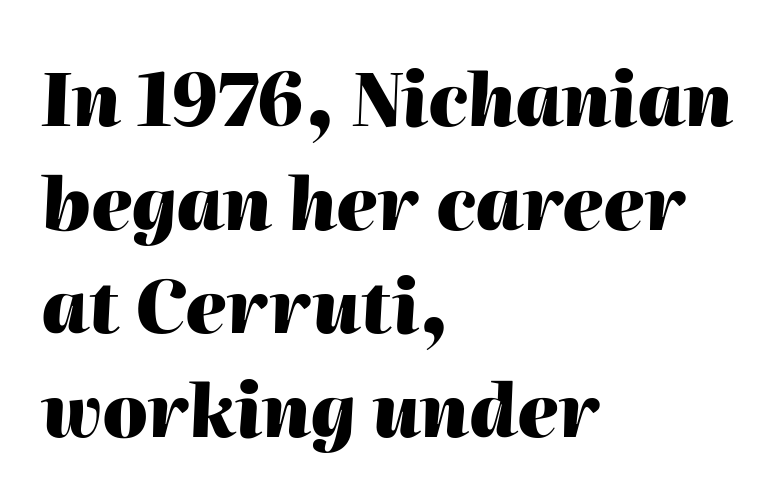
When letters slant like this, we call the style italic. One glance says typical: line gaps are just what's usual. Underlining? Definitely not there. Students, note that the glyphs here touch the page at normal intervals. Character widths vary here, with narrow letters taking less room than wide ones.
